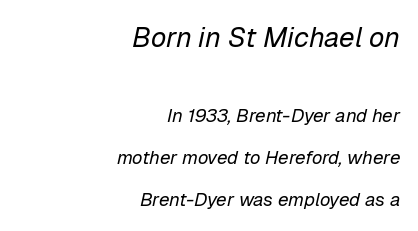
{"italic": "yes", "lean": "right", "slant_degrees": 12, "bold": "no", "weight": "regular", "width": "normal", "stroke_contrast": "low", "x_height": "medium", "monospaced": "no", "underline": "no", "align": "right", "line_spacing": "loose", "line_spacing_ratio": 2.21, "letter_spacing": "normal", "letter_spacing_em": 0.0, "larger_block": "first", "size_ratio": 1.47, "glyph_px": 28}
